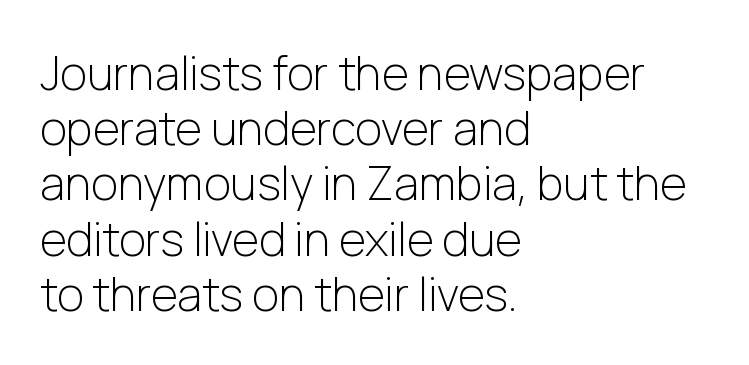
Q: Is the text bold? A: No.
Q: Is the text italic (slanted)? A: No, it is upright.
Q: Is the typeface a serif or a sans-serif typeface? A: Sans-serif.
Q: Is the text underlined? A: No.
Q: How is the paragraph aligned? A: Left-aligned.
Q: Is the spacing between letters normal or unusually wide? A: Normal.
Q: Width (condensed, normal, or wide)? A: Normal.
Q: Stroke contrast? A: Low.
Q: x-height? A: Medium.
Q: Monospaced? A: No.
